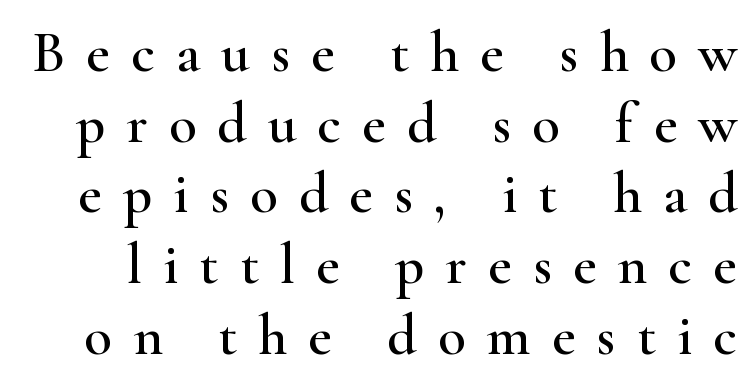
The image shows 57 px wide serif type, upright; set line spacing 1.24x, unusually wide letter spacing (+0.37 em), not underlined; high stroke contrast and a small x-height.
